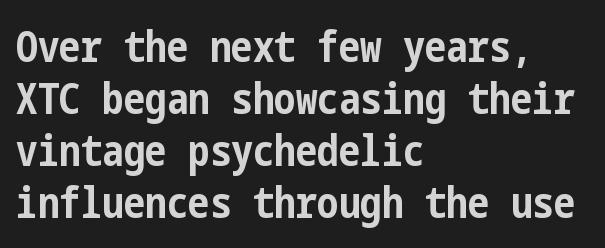
Q: Is the text bold? A: Yes.
Q: Is the text italic (slanted)? A: No, it is upright.
Q: Is the typeface a serif or a sans-serif typeface? A: Sans-serif.
Q: Is the text underlined? A: No.
Q: How is the paragraph aligned? A: Left-aligned.
Q: Is the spacing between letters normal or unusually wide? A: Normal.
Q: Width (condensed, normal, or wide)? A: Condensed.
Q: Stroke contrast? A: Low.
Q: x-height? A: Medium.
